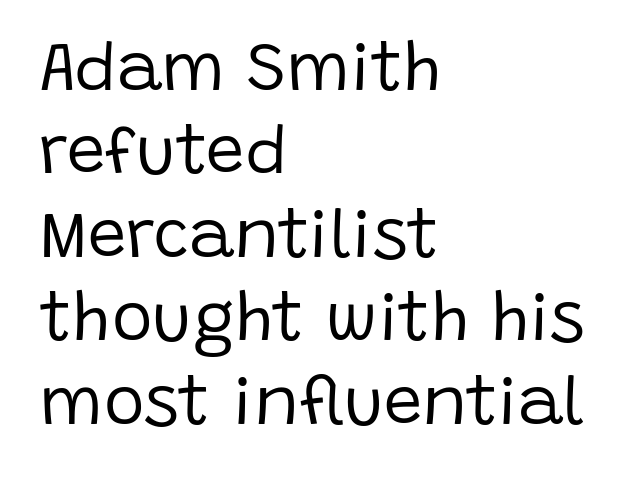
A quiet, ordinary-to-light weight characterises the typeface. A typesetter would call this zero additional tracking. The foot of each line stays bare and open. Posture: upright roman. The type family on display is of the sans-serif kind. Proportional: the letters do not fall into vertical columns.
